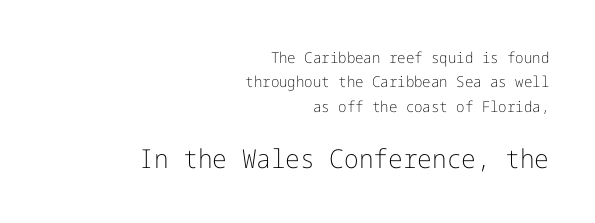
The image shows 26 px text type, upright; set right-aligned, normal line spacing (1.63x), normal letter spacing, not underlined; the second (bottom) block is 1.73x larger.
